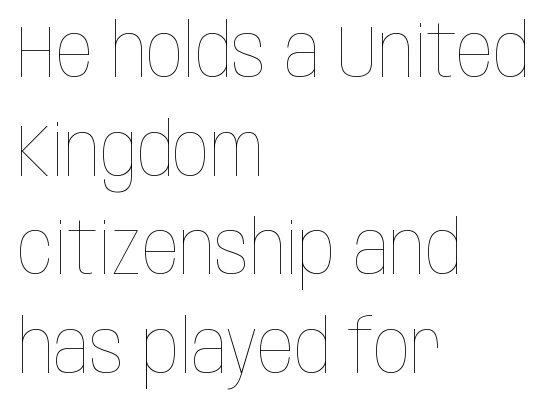
{"italic": "no", "bold": "no", "weight": "thin", "width": "condensed", "stroke_contrast": "low", "x_height": "large", "monospaced": "no", "underline": "no", "align": "left", "line_spacing": "normal", "line_spacing_ratio": 1.35, "letter_spacing": "normal", "letter_spacing_em": 0.0, "glyph_px": 73}
